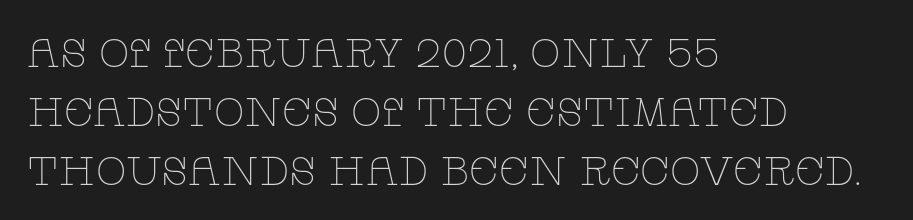
Compared with typical paragraphs, the rows here are spaced about the same. Proportional: the letters do not fall into vertical columns. A roman cut, with each character standing at attention. A clean baseline with only descenders dipping below it. Does extra space separate the letters? No, they use regular spacing.
